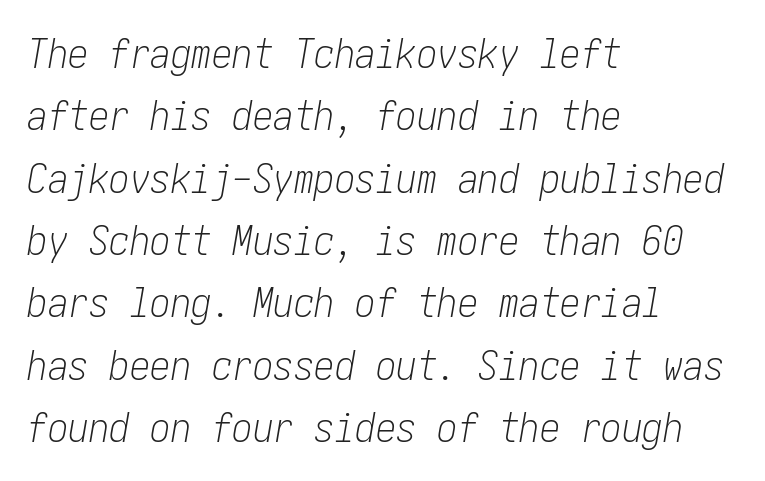
Q: Is the text bold? A: No.
Q: Is the text italic (slanted)? A: Yes, it leans right by about 10 degrees.
Q: Is the text underlined? A: No.
Q: How is the paragraph aligned? A: Left-aligned.
Q: Is the spacing between letters normal or unusually wide? A: Normal.
Q: Is the spacing between lines tight, normal or loose? A: Normal.
Q: Width (condensed, normal, or wide)? A: Condensed.
Q: Stroke contrast? A: Low.
Q: x-height? A: Medium.
